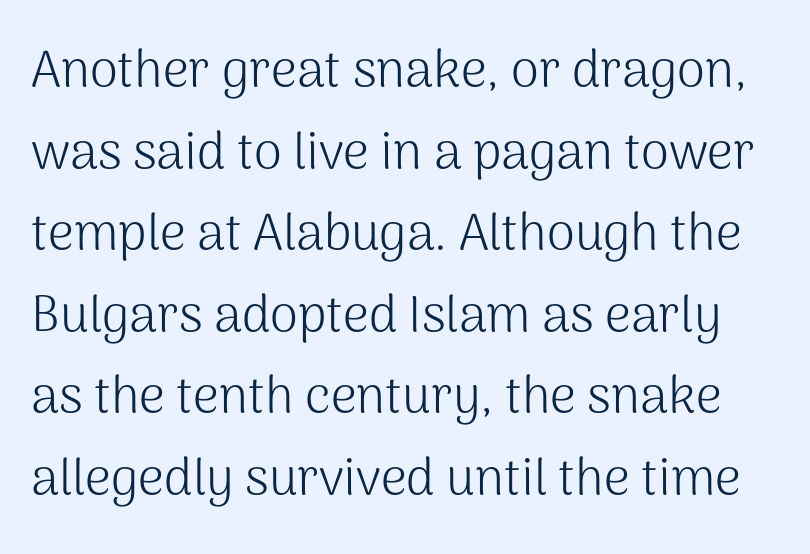
Q: Is the text bold? A: No.
Q: Is the text italic (slanted)? A: No, it is upright.
Q: Is the typeface a serif or a sans-serif typeface? A: Sans-serif.
Q: Is the text underlined? A: No.
Q: Is the spacing between letters normal or unusually wide? A: Normal.
Q: Is the spacing between lines tight, normal or loose? A: Normal.
Q: Width (condensed, normal, or wide)? A: Normal.
Q: Stroke contrast? A: Medium.
Q: x-height? A: Medium.
Q: Monospaced? A: No.
